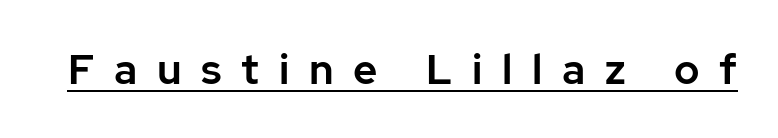
The image shows 42 px sans-serif type, upright; set unusually wide letter spacing (+0.47 em), underlined; low stroke contrast and a medium x-height.
